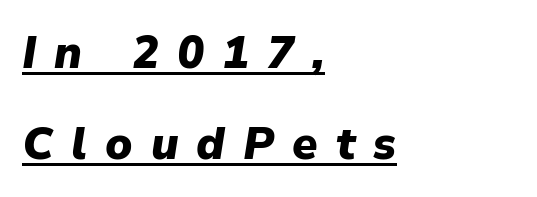
The image shows 45 px heavy type, italic (leaning right); set left-aligned, loose line spacing (2.02x), unusually wide letter spacing (+0.4 em), underlined; low stroke contrast and a medium x-height.
